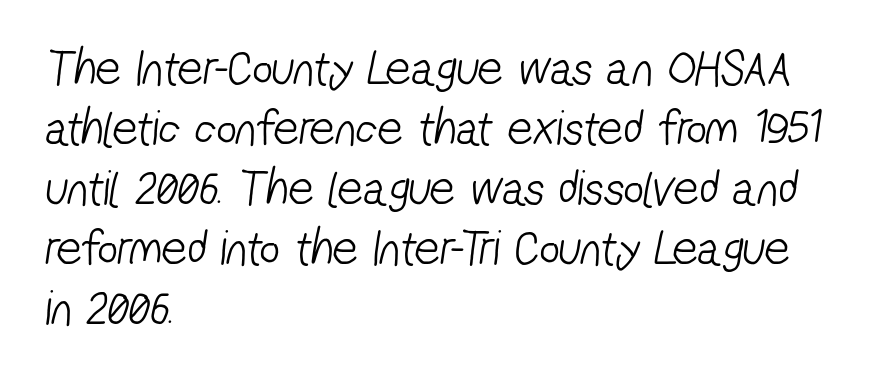
The image shows 50 px light, condensed sans-serif type; set left-aligned, line spacing 1.2x, normal letter spacing, not underlined; low stroke contrast and a medium x-height.
